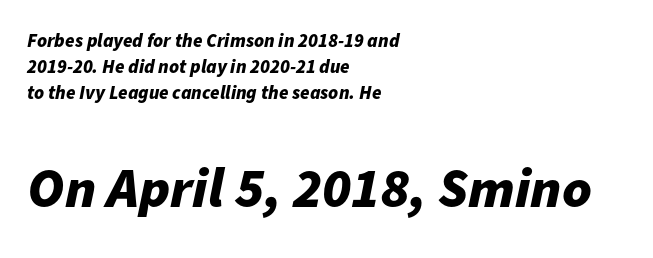
These words are printed bold, with thick strokes throughout. The passage shown begins with its smaller block and ends with its larger one. Note the varied advance widths — an 'i' is clearly narrower than an 'm'. Line spacing here is normal.
